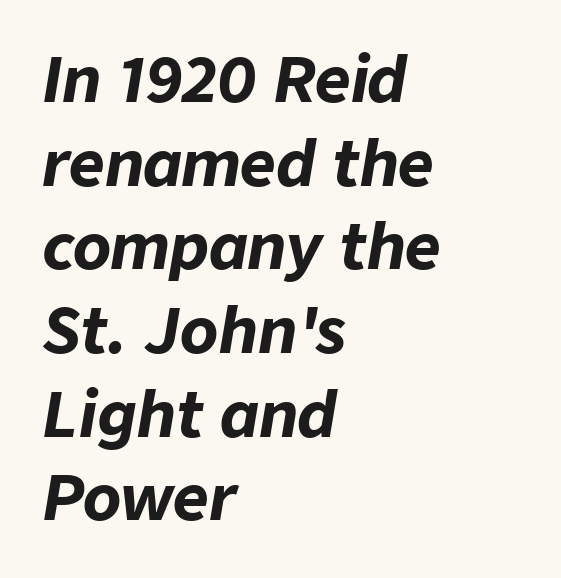
{"italic": "yes", "lean": "right", "slant_degrees": 9, "bold": "yes", "weight": "bold", "width": "normal", "stroke_contrast": "low", "x_height": "medium", "monospaced": "no", "underline": "no", "align": "left", "line_spacing": "normal", "line_spacing_ratio": 1.35, "letter_spacing": "normal", "letter_spacing_em": 0.0, "glyph_px": 62}
